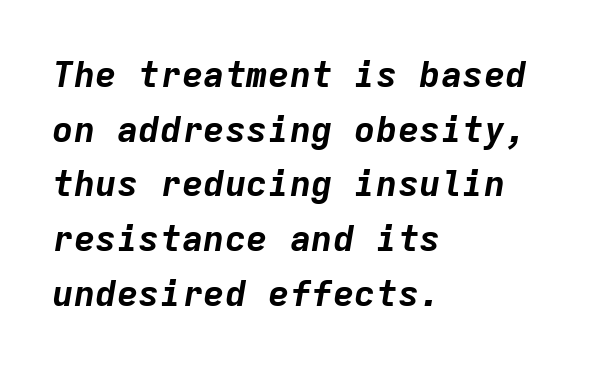
{"italic": "yes", "lean": "right", "slant_degrees": 9, "bold": "yes", "weight": "bold", "width": "normal", "stroke_contrast": "low", "x_height": "medium", "monospaced": "yes", "underline": "no", "align": "left", "line_spacing": "normal", "line_spacing_ratio": 1.52, "letter_spacing": "normal", "letter_spacing_em": 0.0, "glyph_px": 36}
